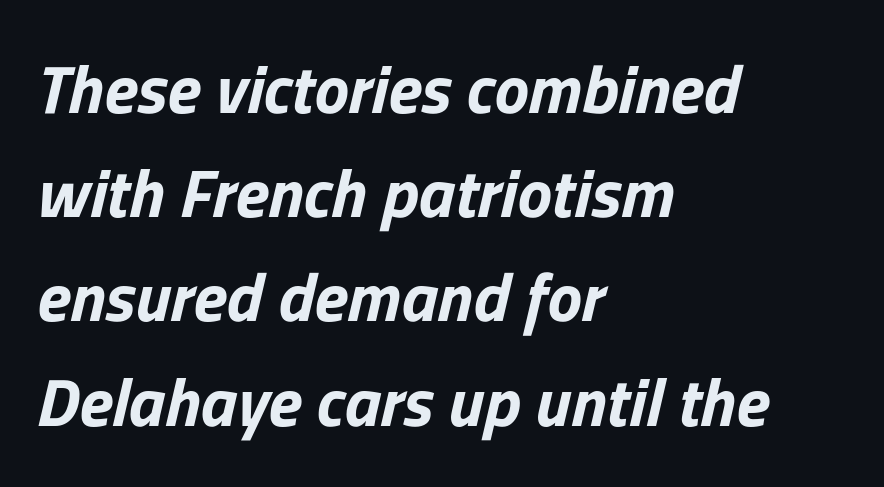
Q: Is the text bold? A: Yes.
Q: Is the text italic (slanted)? A: Yes, it leans right by about 13 degrees.
Q: Is the text underlined? A: No.
Q: How is the paragraph aligned? A: Left-aligned.
Q: Is the spacing between letters normal or unusually wide? A: Normal.
Q: Is the spacing between lines tight, normal or loose? A: Normal.
Q: Width (condensed, normal, or wide)? A: Normal.
Q: Stroke contrast? A: Low.
Q: x-height? A: Medium.
Q: Monospaced? A: No.
